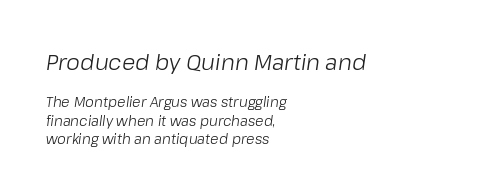
The image shows 22 px text type, italic (leaning right); set left-aligned, normal line spacing (1.31x), normal letter spacing, not underlined; the first (top) block is 1.57x larger.
